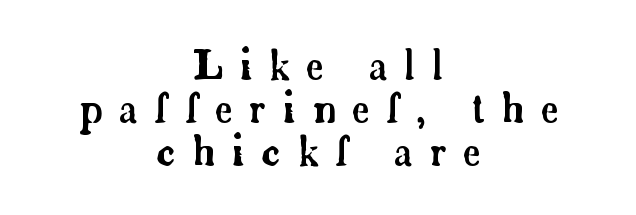
Think of a printed novel: that variable character pitch is what you see here. In terms of letterspacing, this is a distinctly airy, spread setting. The axis of the letterforms is exactly vertical. This rendering employs a face with finishing strokes, i.e., a serif. Underlining? Definitely not there. The designer dialed line spacing down below the default.
